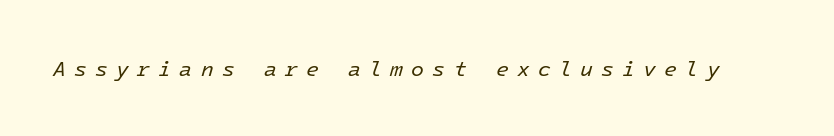
Heft: none added — not bold. The string is rendered with underlining switched off. Glyph-to-glyph distance is far greater than everyday printed text. An italicized treatment has been applied to the whole sample.
